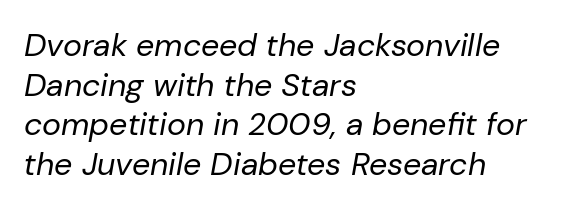
Type without underlining. The paragraph shown leans on its left margin. Looking at the ascenders, they clearly lean. Does extra space separate the letters? No, they use regular spacing. Weight class: somewhere from thin through regular.
